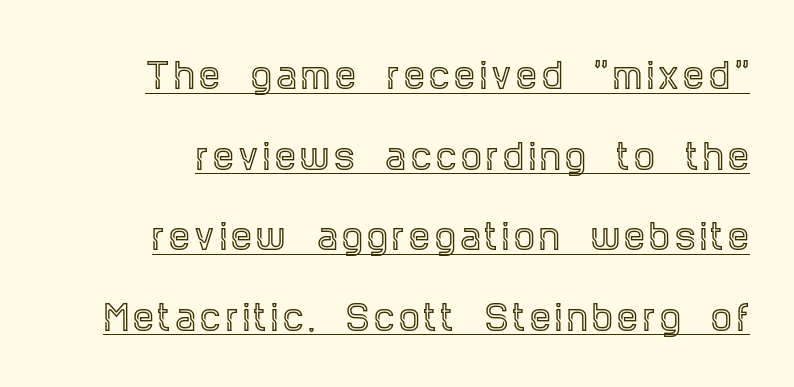
The image shows 33 px condensed serif type, upright; set right-aligned, loose line spacing (2.44x), underlined; a large x-height.
